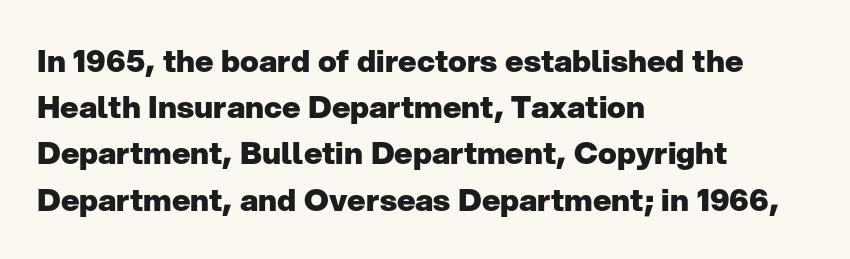
The image shows 31 px heavy sans-serif type, upright; set left-aligned, normal line spacing (1.49x), normal letter spacing, not underlined; low stroke contrast and a medium x-height.
